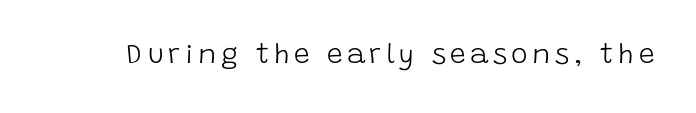
{"serif": "no", "italic": "no", "bold": "no", "weight": "light", "width": "normal", "stroke_contrast": "low", "x_height": "large", "monospaced": "no", "underline": "no", "glyph_px": 28}
